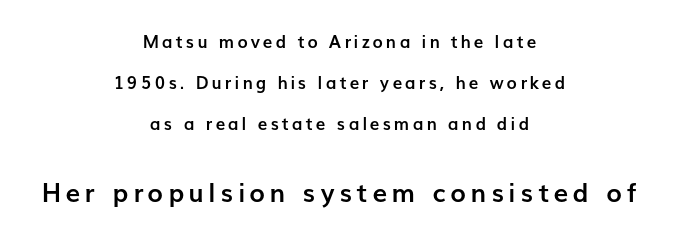
{"italic": "no", "bold": "yes", "underline": "no", "align": "center", "line_spacing": "loose", "line_spacing_ratio": 2.41, "larger_block": "second", "size_ratio": 1.53, "glyph_px": 26}
